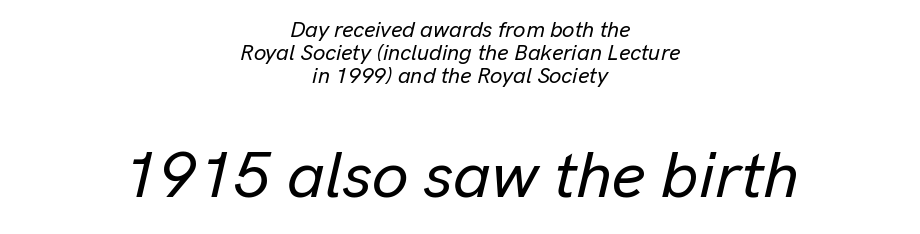
The image shows 65 px text type, italic (leaning right); set centered, tight line spacing (1.04x), normal letter spacing, not underlined; the second (bottom) block is 2.95x larger; low stroke contrast and a medium x-height.
